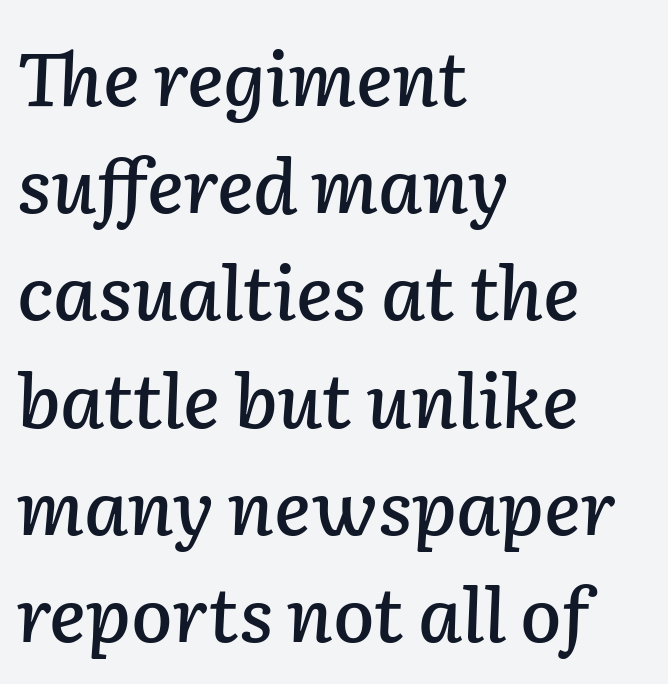
The image shows 75 px text type, italic (leaning right); set left-aligned, normal line spacing (1.43x), normal letter spacing, not underlined; low stroke contrast and a medium x-height.
